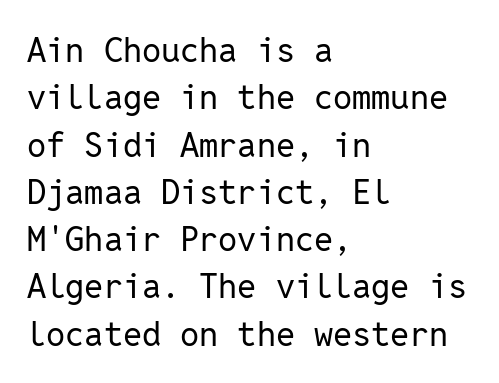
{"serif": "no", "italic": "no", "bold": "no", "weight": "regular", "width": "normal", "stroke_contrast": "low", "x_height": "medium", "monospaced": "yes", "underline": "no", "align": "left", "line_spacing": "normal", "line_spacing_ratio": 1.39, "letter_spacing": "normal", "letter_spacing_em": 0.0, "glyph_px": 34}
